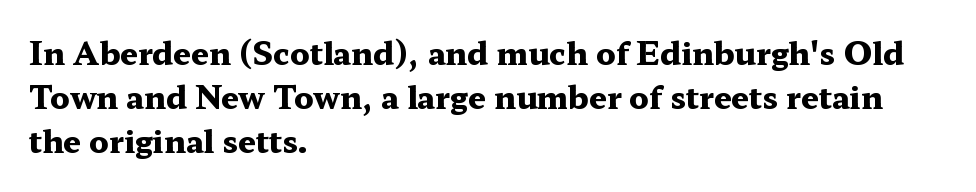
Q: Is the text bold? A: Yes.
Q: Is the text italic (slanted)? A: No, it is upright.
Q: Is the typeface a serif or a sans-serif typeface? A: Serif.
Q: Is the text underlined? A: No.
Q: How is the paragraph aligned? A: Left-aligned.
Q: Is the spacing between letters normal or unusually wide? A: Normal.
Q: Is the spacing between lines tight, normal or loose? A: Normal.
Q: Width (condensed, normal, or wide)? A: Wide.
Q: Stroke contrast? A: Medium.
Q: x-height? A: Medium.
Q: Monospaced? A: No.
